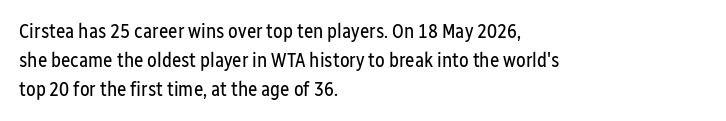
The image shows 20 px text type, upright; set left-aligned, normal line spacing (1.44x), normal letter spacing, not underlined.
